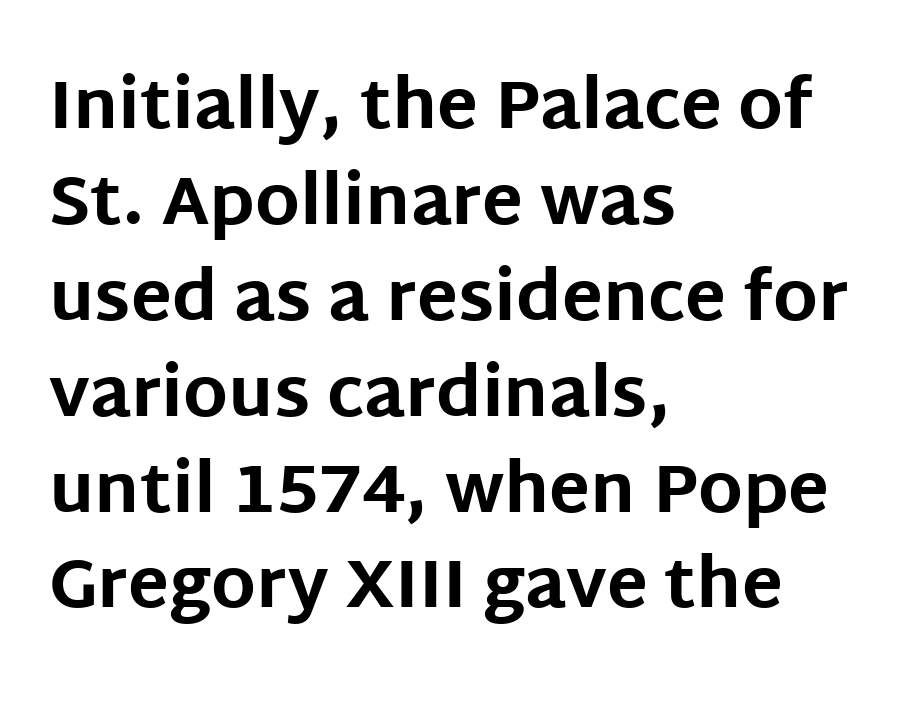
Q: Is the text bold? A: Yes.
Q: Is the text italic (slanted)? A: No, it is upright.
Q: Is the typeface a serif or a sans-serif typeface? A: Sans-serif.
Q: Is the text underlined? A: No.
Q: How is the paragraph aligned? A: Left-aligned.
Q: Is the spacing between letters normal or unusually wide? A: Normal.
Q: Is the spacing between lines tight, normal or loose? A: Normal.
Q: Width (condensed, normal, or wide)? A: Normal.
Q: Stroke contrast? A: Low.
Q: x-height? A: Large.
Q: Monospaced? A: No.
